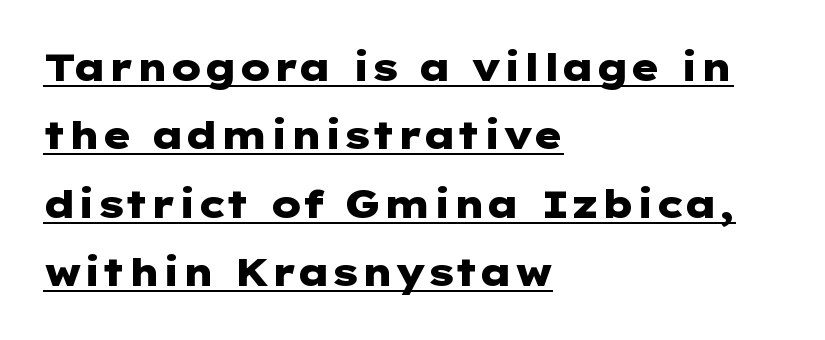
Letter spacing: default. You can tell it's not italic because the verticals are truly vertical. Look at the bottom of the vertical strokes: they stop flat, with no serifs. The rendering uses the underline text-decoration. Typeset ragged right — the left edge is the straight one.
